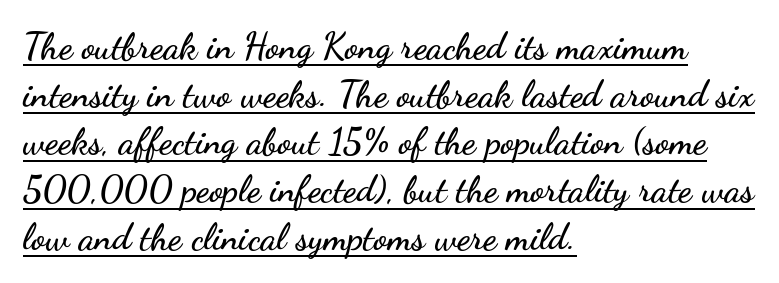
The image shows 37 px wide sans-serif type; set left-aligned, normal line spacing (1.29x), normal letter spacing, underlined; low stroke contrast and a small x-height.
